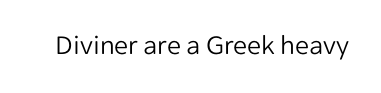
Q: Is the text bold? A: No.
Q: Is the text italic (slanted)? A: No, it is upright.
Q: Is the typeface a serif or a sans-serif typeface? A: Sans-serif.
Q: Is the text underlined? A: No.
Q: Is the spacing between letters normal or unusually wide? A: Normal.
Q: Width (condensed, normal, or wide)? A: Normal.
Q: Stroke contrast? A: Low.
Q: x-height? A: Medium.
Q: Monospaced? A: No.
